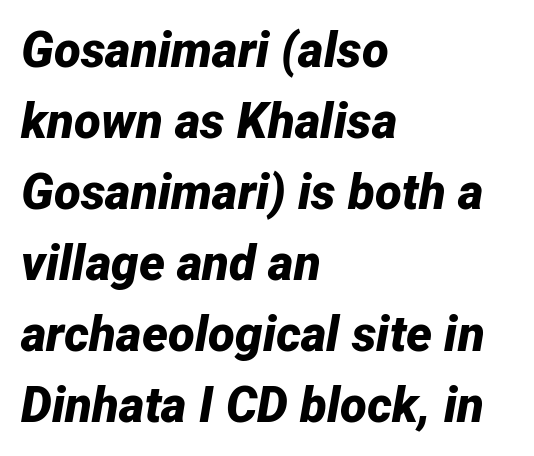
The image shows 49 px bold type, italic (leaning right); set left-aligned, normal line spacing (1.45x), normal letter spacing, not underlined; low stroke contrast and a medium x-height.
